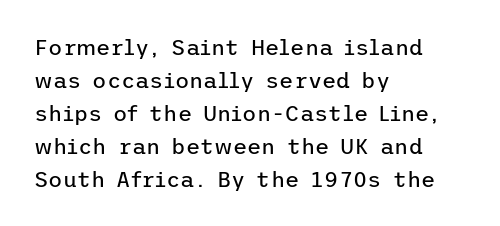
Q: Is the text bold? A: No.
Q: Is the text italic (slanted)? A: No, it is upright.
Q: Is the text underlined? A: No.
Q: How is the paragraph aligned? A: Left-aligned.
Q: Is the spacing between letters normal or unusually wide? A: Normal.
Q: Is the spacing between lines tight, normal or loose? A: Normal.
